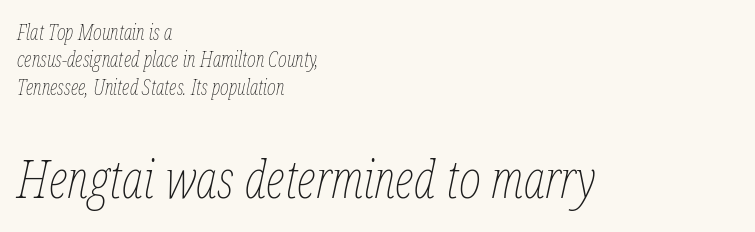
Every character sits at an angle, as italics do. One-word summary of the alignment: left. A clean baseline with only descenders dipping below it. Look at the glyph heights: the lower group is clearly the bigger setting.
